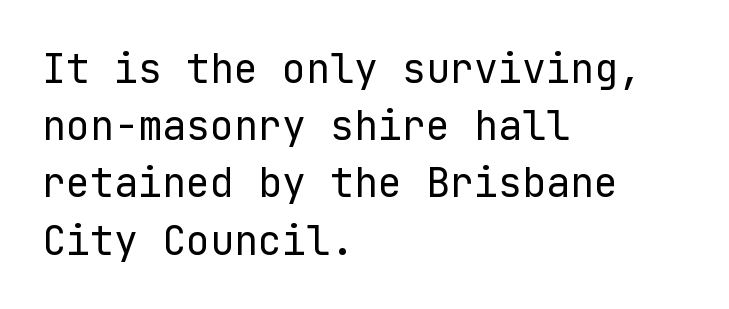
Nothing sits at the stroke ends, so this counts as sans-serif. All the whitespace from short lines collects on the right. Compared with typical body copy, the letter spacing here is the same. Does the leading feel generous? No, just average.
